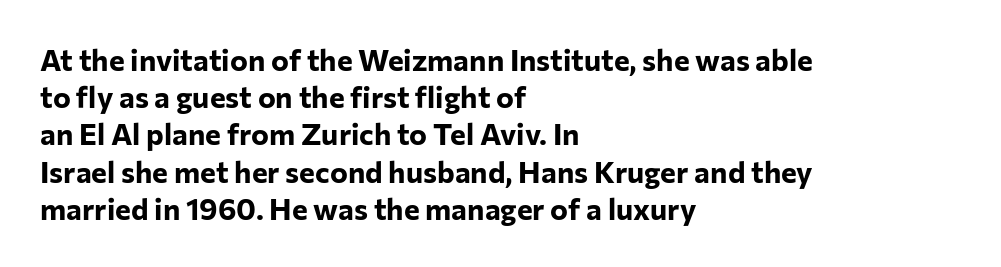
The image shows 30 px bold sans-serif type, upright; set left-aligned, line spacing 1.24x, normal letter spacing, not underlined; low stroke contrast and a medium x-height.
